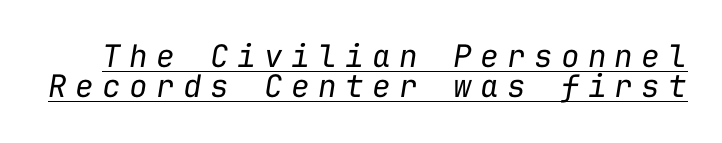
The image shows 31 px regular-weight type, italic (leaning right), monospaced; set tight line spacing (0.98x), unusually wide letter spacing (+0.27 em), underlined; low stroke contrast and a medium x-height.
